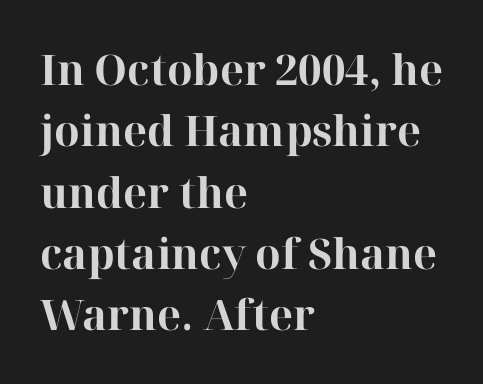
The font's upright variant was chosen for this text. Note the varied advance widths — an 'i' is clearly narrower than an 'm'. The setting favours the left margin, as ordinary paragraphs usually do. Rule under the text: the space is simply empty. This is heavy type, rendered in bold.
